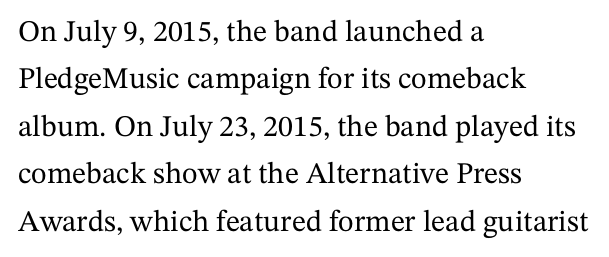
The image shows 30 px serif type, upright; set left-aligned, normal line spacing (1.58x), normal letter spacing, not underlined; medium stroke contrast and a medium x-height.
